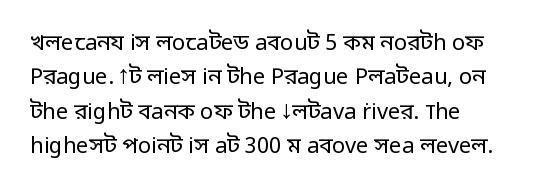
Q: Is the text bold? A: No.
Q: Is the text italic (slanted)? A: No, it is upright.
Q: Is the text underlined? A: No.
Q: How is the paragraph aligned? A: Left-aligned.
Q: Is the spacing between letters normal or unusually wide? A: Normal.
Q: Is the spacing between lines tight, normal or loose? A: Normal.
